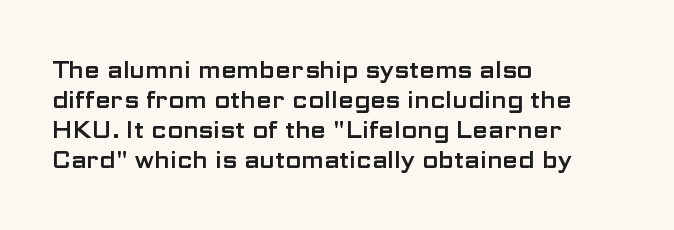
The ragged edge is on the right, which tells us the setting is flush left. What's the leading like? Ordinary, nothing unusual. Posture: straight, roman, zero tilt. The face used here is rendered with its standard letterfit. Letters rest on an invisible, unmarked baseline.
